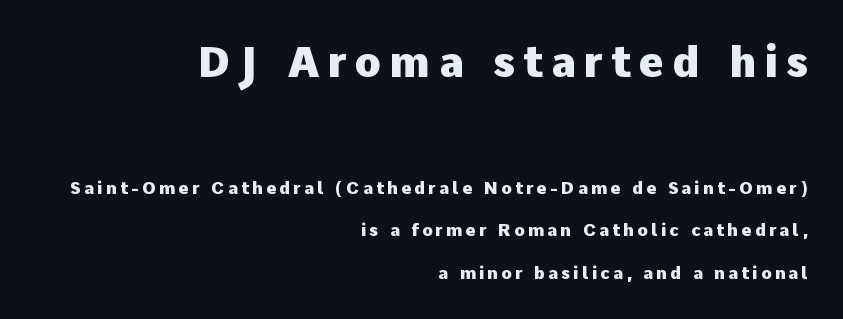
The typography opts for an upright posture over an oblique one. The leading is generous, giving the passage an open texture. These lines carry a lot of weight — the face is fully bold. The letters carry no serifs — their stems end cleanly without finishing strokes.
